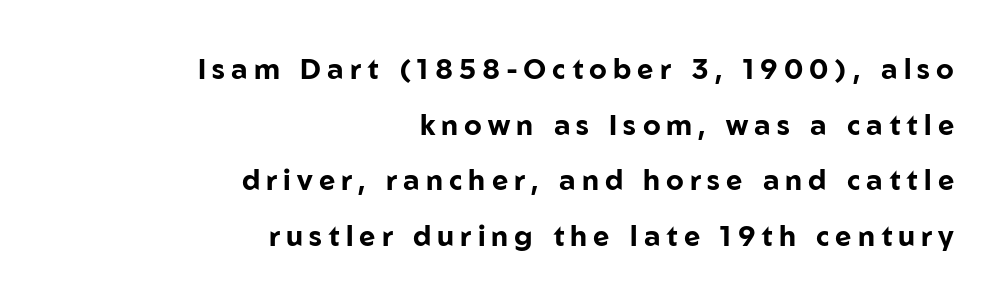
The image shows 28 px bold sans-serif type, upright; set right-aligned, loose line spacing (1.99x), unusually wide letter spacing (+0.22 em), not underlined; low stroke contrast and a medium x-height.
